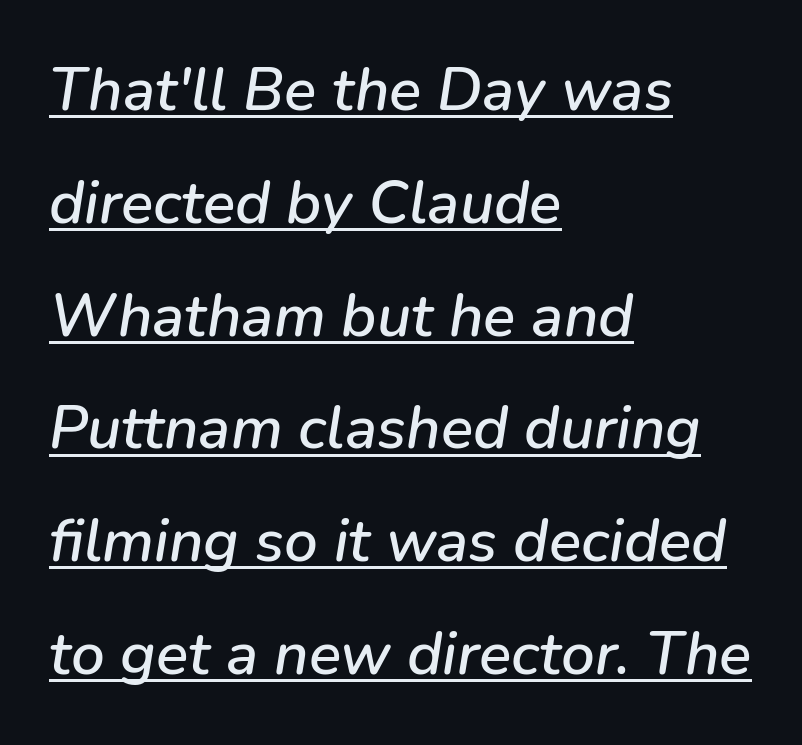
Is the type slanted? Yes — the strokes lean at a clear angle. Varying glyph widths throughout — classic text-font behaviour. The lines are quadded left. Between one letter and the next there's only the usual sliver of space.
